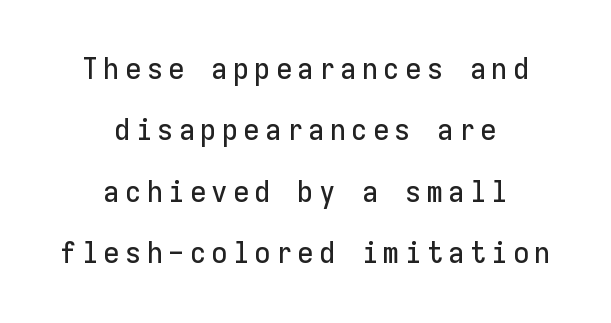
Every character here occupies the same horizontal width, giving the sample a typewriter-like rhythm. The type family on display is of the sans-serif kind. Characters remain perfectly vertical along every line. The gap between lines stays unmarked. Both edges are ragged and mirror each other, which tells us the setting is centered. The lines are spread far apart with generous leading.
